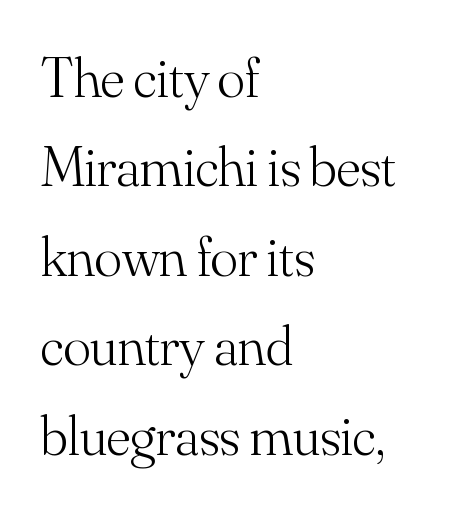
{"serif": "yes", "italic": "no", "bold": "no", "weight": "light", "width": "normal", "stroke_contrast": "medium", "x_height": "small", "monospaced": "no", "underline": "no", "align": "left", "line_spacing": "normal", "line_spacing_ratio": 1.57, "letter_spacing": "normal", "letter_spacing_em": 0.0, "glyph_px": 57}
